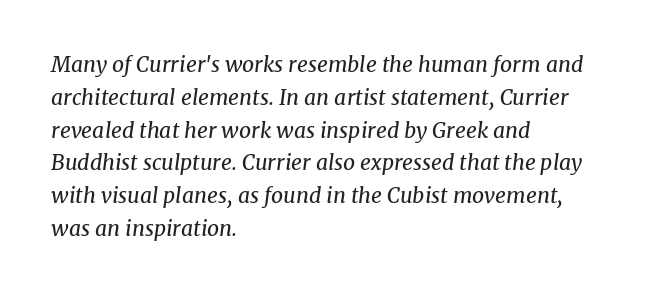
The letters sit at their default tracking, neither squeezed nor spread. Is the block centered? No — it sits flush against the left margin. The string is rendered with underlining switched off. Weight: regular or lighter. Italic? Definitely — the glyphs are oblique.
